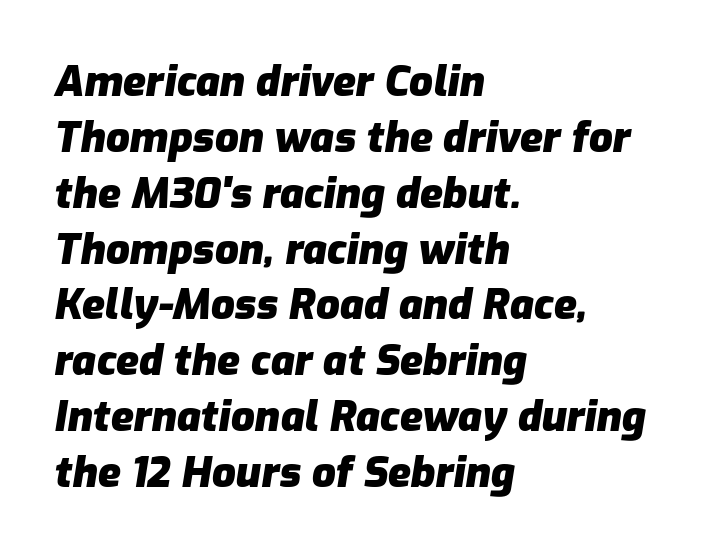
{"italic": "yes", "lean": "right", "slant_degrees": 9, "bold": "yes", "weight": "heavy", "width": "normal", "stroke_contrast": "low", "x_height": "medium", "monospaced": "no", "underline": "no", "align": "left", "line_spacing": "normal", "line_spacing_ratio": 1.33, "letter_spacing": "normal", "letter_spacing_em": 0.0, "glyph_px": 42}
